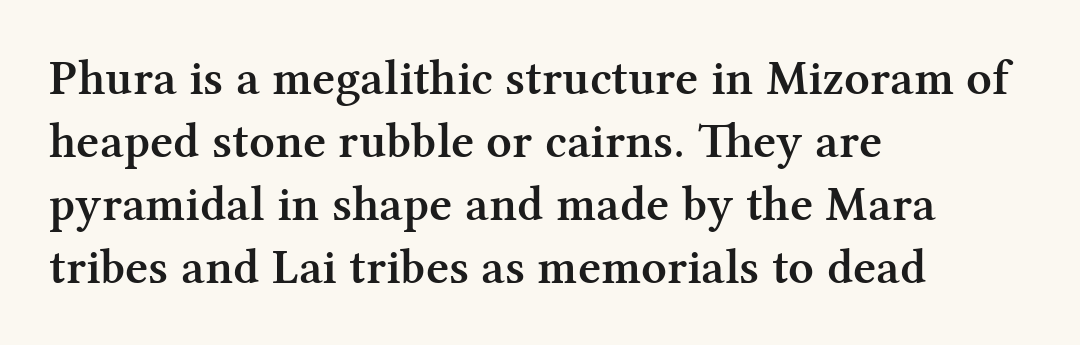
Horizontal bands of white between lines are of average thickness. The text was rendered using a seriffed face with decorative stroke endings. Look at the stroke-to-counter ratio: somewhat heavy, a semibold. Italic: no, the glyphs are upright roman. The string is rendered with underlining switched off. Between one letter and the next there's only the usual sliver of space.
